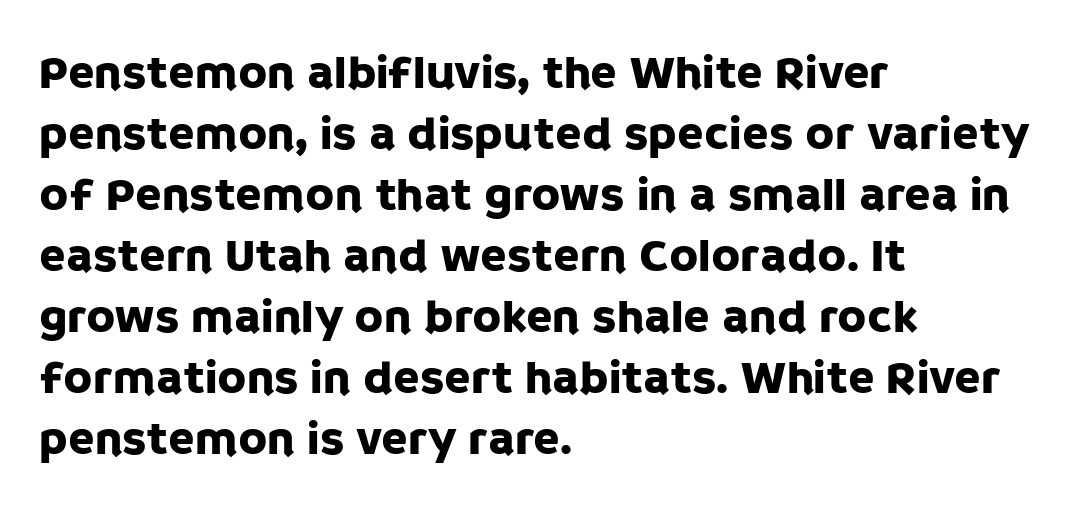
{"serif": "no", "italic": "no", "width": "normal", "stroke_contrast": "low", "x_height": "large", "monospaced": "no", "underline": "no", "align": "left", "line_spacing": "normal", "line_spacing_ratio": 1.27, "letter_spacing": "normal", "letter_spacing_em": 0.0, "glyph_px": 48}
